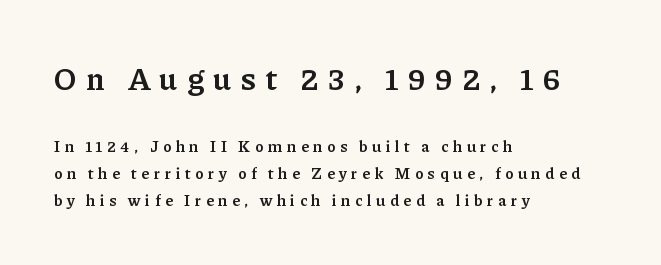
{"serif": "yes", "italic": "no", "bold": "semi", "weight": "semibold", "width": "normal", "stroke_contrast": "low", "x_height": "medium", "monospaced": "no", "underline": "no", "align": "left", "line_spacing": "normal", "line_spacing_ratio": 1.69, "letter_spacing": "wide", "letter_spacing_em": 0.29, "larger_block": "first", "size_ratio": 2.0, "glyph_px": 32}
